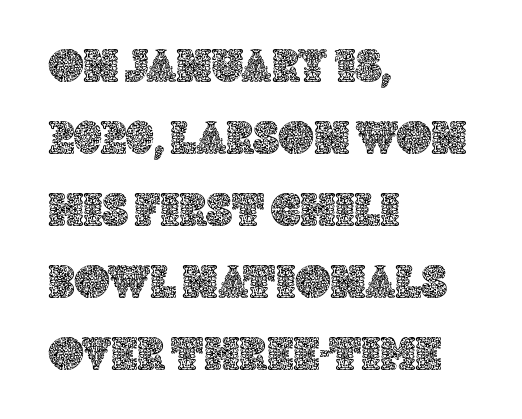
Q: Is the text italic (slanted)? A: No, it is upright.
Q: Is the text underlined? A: No.
Q: How is the paragraph aligned? A: Left-aligned.
Q: Is the spacing between letters normal or unusually wide? A: Normal.
Q: Is the spacing between lines tight, normal or loose? A: Normal.
Q: Width (condensed, normal, or wide)? A: Normal.
Q: x-height? A: Large.
Q: Monospaced? A: No.
